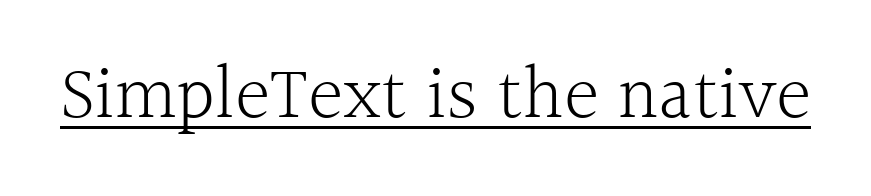
Q: Is the text bold? A: No.
Q: Is the text italic (slanted)? A: No, it is upright.
Q: Is the typeface a serif or a sans-serif typeface? A: Serif.
Q: Is the text underlined? A: Yes.
Q: Is the spacing between letters normal or unusually wide? A: Normal.
Q: Width (condensed, normal, or wide)? A: Normal.
Q: x-height? A: Medium.
Q: Monospaced? A: No.
